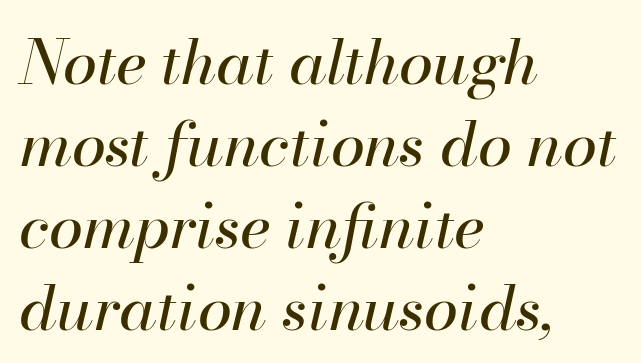
Q: Is the text bold? A: No.
Q: Is the text italic (slanted)? A: Yes, it leans right by about 13 degrees.
Q: Is the text underlined? A: No.
Q: How is the paragraph aligned? A: Left-aligned.
Q: Is the spacing between letters normal or unusually wide? A: Normal.
Q: Is the spacing between lines tight, normal or loose? A: Normal.
Q: Width (condensed, normal, or wide)? A: Normal.
Q: Stroke contrast? A: High.
Q: x-height? A: Small.
Q: Monospaced? A: No.
